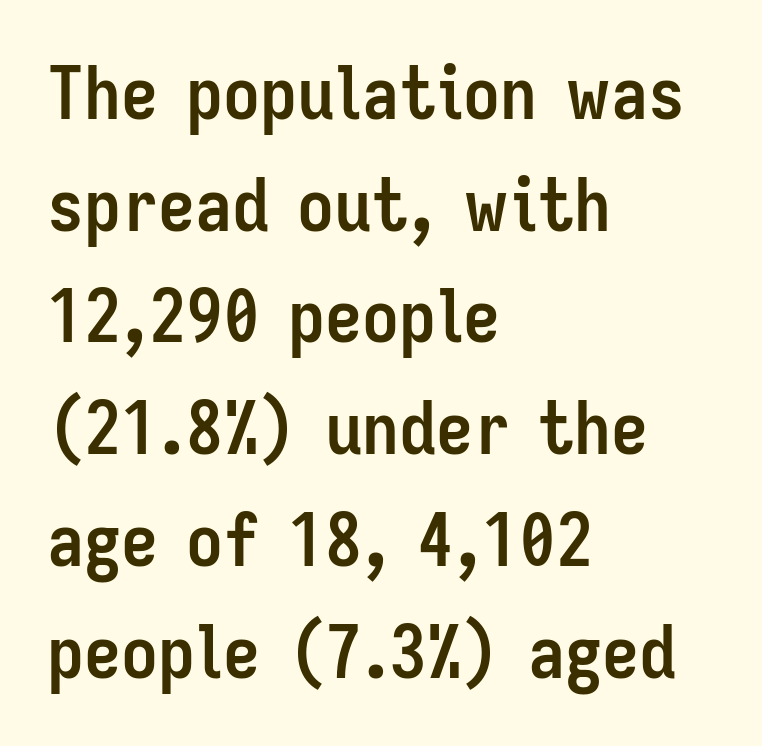
{"serif": "no", "italic": "no", "bold": "yes", "weight": "semibold", "width": "condensed", "stroke_contrast": "low", "x_height": "medium", "monospaced": "no", "underline": "no", "align": "left", "line_spacing": "normal", "line_spacing_ratio": 1.51, "letter_spacing": "normal", "letter_spacing_em": 0.0, "glyph_px": 74}
